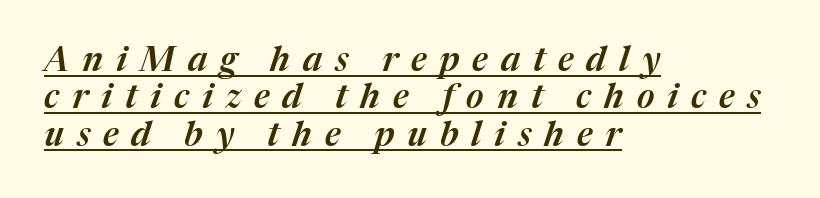
The image shows 34 px text type, italic (leaning right); set left-aligned, tight line spacing (1.1x), unusually wide letter spacing (+0.38 em), underlined; medium stroke contrast and a medium x-height.
